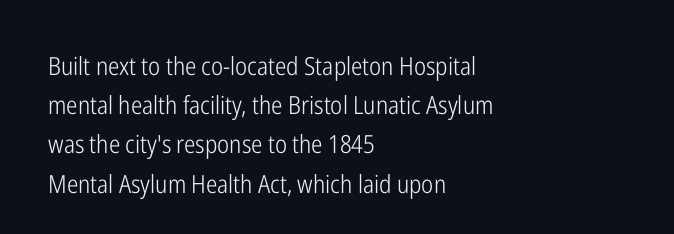
{"italic": "no", "bold": "no", "underline": "no", "align": "left", "line_spacing": "normal", "line_spacing_ratio": 1.57, "letter_spacing": "normal", "letter_spacing_em": 0.0, "glyph_px": 25}
